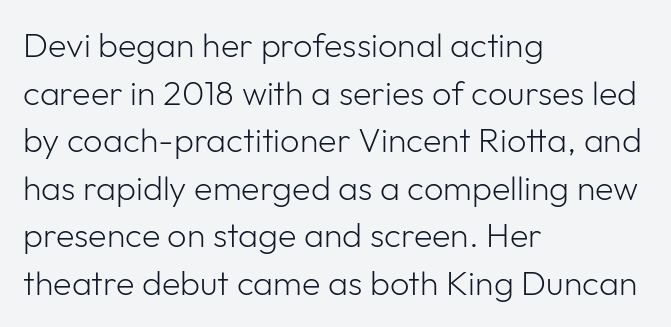
{"serif": "no", "italic": "no", "bold": "no", "weight": "light", "width": "normal", "stroke_contrast": "low", "x_height": "medium", "monospaced": "no", "underline": "no", "align": "left", "line_spacing": "normal", "line_spacing_ratio": 1.4, "letter_spacing": "normal", "letter_spacing_em": 0.0, "glyph_px": 34}
